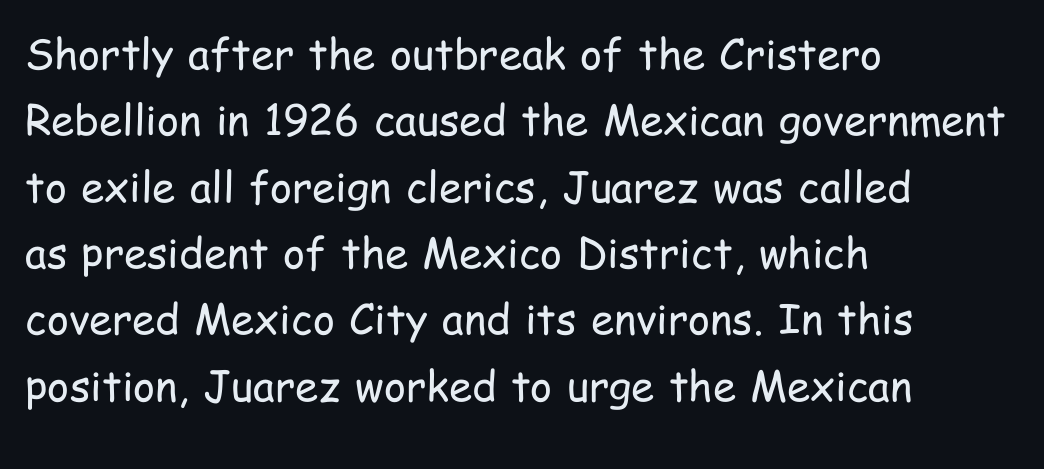
Q: Is the text bold? A: No.
Q: Is the text italic (slanted)? A: No, it is upright.
Q: Is the typeface a serif or a sans-serif typeface? A: Sans-serif.
Q: Is the text underlined? A: No.
Q: How is the paragraph aligned? A: Left-aligned.
Q: Is the spacing between letters normal or unusually wide? A: Normal.
Q: Is the spacing between lines tight, normal or loose? A: Normal.
Q: Width (condensed, normal, or wide)? A: Condensed.
Q: Stroke contrast? A: Low.
Q: x-height? A: Medium.
Q: Monospaced? A: No.
